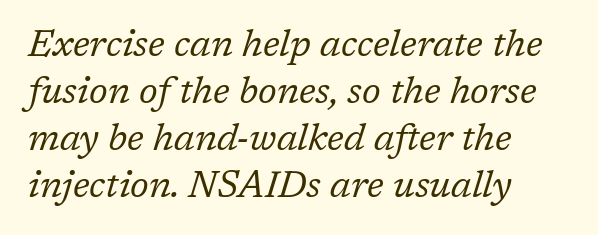
Q: Is the text bold? A: No.
Q: Is the text italic (slanted)? A: Yes, it leans right by about 17 degrees.
Q: Is the typeface a serif or a sans-serif typeface? A: Serif.
Q: Is the text underlined? A: No.
Q: How is the paragraph aligned? A: Left-aligned.
Q: Is the spacing between letters normal or unusually wide? A: Normal.
Q: Is the spacing between lines tight, normal or loose? A: Normal.
Q: Width (condensed, normal, or wide)? A: Normal.
Q: Stroke contrast? A: Low.
Q: x-height? A: Medium.
Q: Monospaced? A: No.
